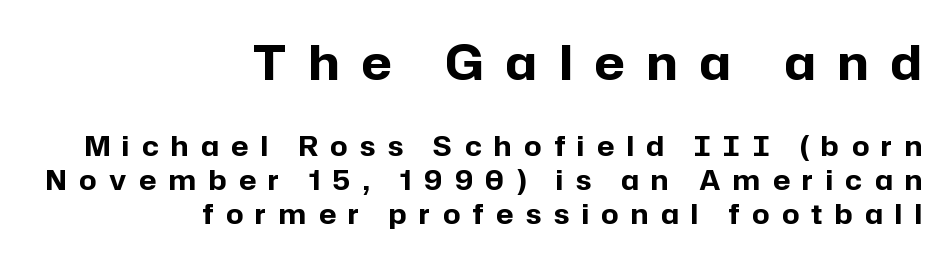
The image shows 48 px bold sans-serif type, upright; set right-aligned, normal line spacing (1.26x), unusually wide letter spacing (+0.47 em), not underlined; the first (top) block is 1.78x larger; low stroke contrast and a medium x-height.
